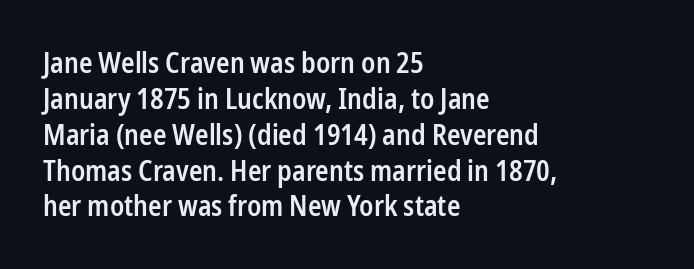
Q: Is the text bold? A: Semi-bold.
Q: Is the text italic (slanted)? A: No, it is upright.
Q: Is the typeface a serif or a sans-serif typeface? A: Sans-serif.
Q: Is the text underlined? A: No.
Q: How is the paragraph aligned? A: Left-aligned.
Q: Is the spacing between letters normal or unusually wide? A: Normal.
Q: Is the spacing between lines tight, normal or loose? A: Normal.
Q: Width (condensed, normal, or wide)? A: Condensed.
Q: Stroke contrast? A: Low.
Q: x-height? A: Medium.
Q: Monospaced? A: No.
